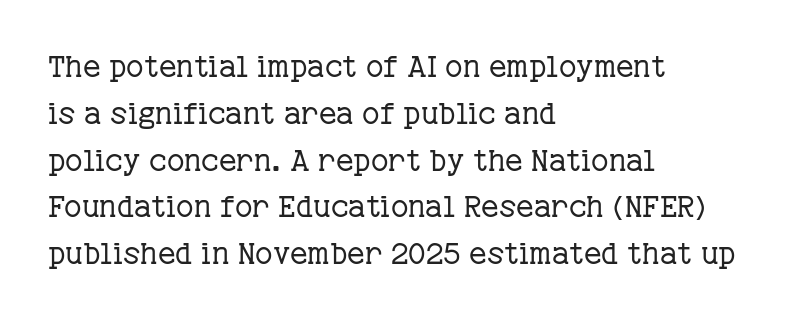
Q: Is the text bold? A: No.
Q: Is the text italic (slanted)? A: No, it is upright.
Q: Is the typeface a serif or a sans-serif typeface? A: Serif.
Q: Is the text underlined? A: No.
Q: How is the paragraph aligned? A: Left-aligned.
Q: Is the spacing between letters normal or unusually wide? A: Normal.
Q: Is the spacing between lines tight, normal or loose? A: Normal.
Q: Width (condensed, normal, or wide)? A: Normal.
Q: Stroke contrast? A: Low.
Q: x-height? A: Medium.
Q: Monospaced? A: No.
